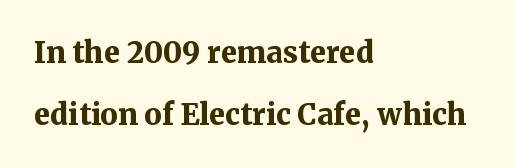
The image shows 29 px bold serif type, upright; set left-aligned, loose line spacing (2.15x), normal letter spacing, not underlined; medium stroke contrast and a medium x-height.
